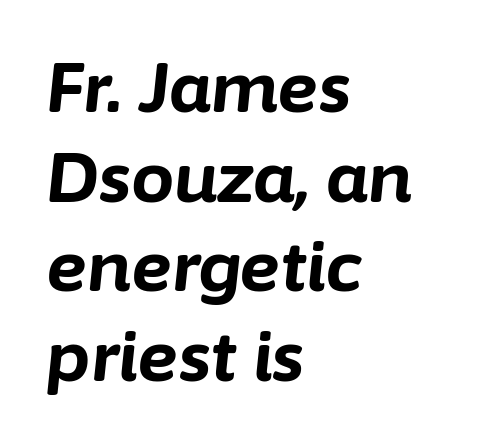
The image shows 69 px bold type, italic (leaning right); set left-aligned, normal line spacing (1.3x), normal letter spacing, not underlined; low stroke contrast and a medium x-height.
